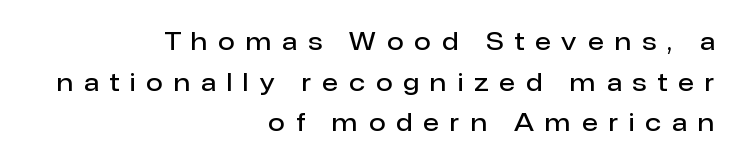
The image shows 24 px text type, upright; set right-aligned, normal line spacing (1.69x), unusually wide letter spacing (+0.46 em), not underlined.
